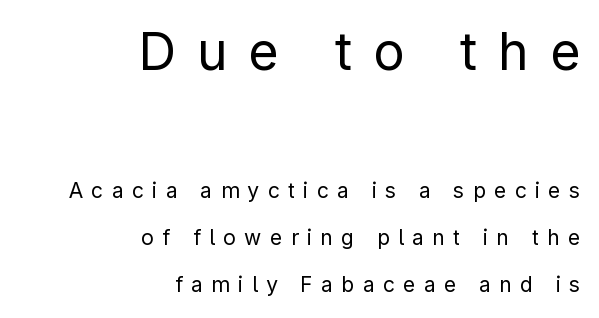
{"serif": "no", "italic": "no", "bold": "no", "weight": "regular", "width": "normal", "stroke_contrast": "low", "x_height": "medium", "monospaced": "no", "underline": "no", "align": "right", "line_spacing": "loose", "line_spacing_ratio": 2.24, "letter_spacing": "wide", "letter_spacing_em": 0.4, "larger_block": "first", "size_ratio": 2.48, "glyph_px": 52}
